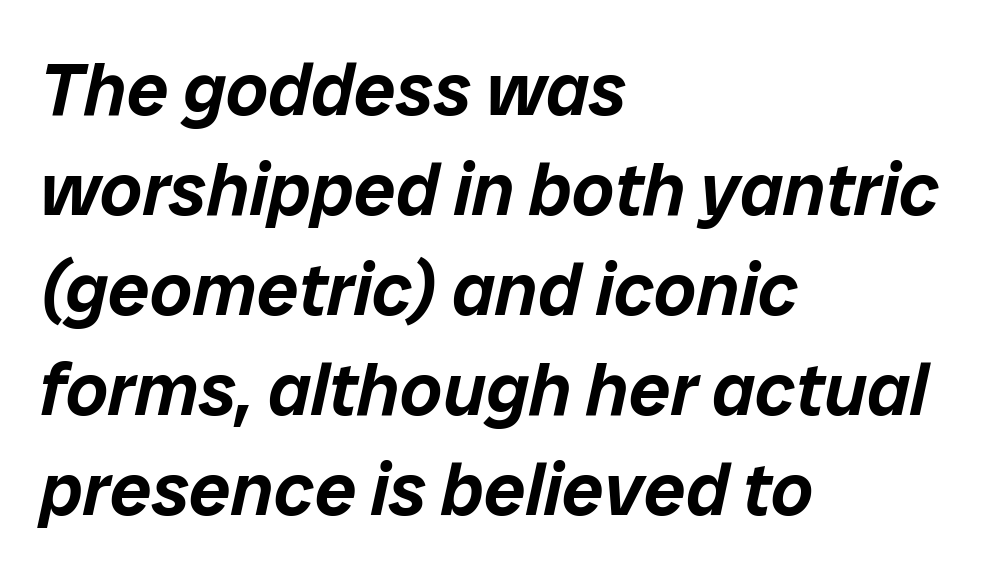
Reading down the block, your eye returns to a fixed left position each line. The line-height multiplier appears to be the usual default. Characters are canted at an angle relative to the baseline's perpendicular. The letterforms sit shoulder to shoulder at normal distance. Underline: absent.
